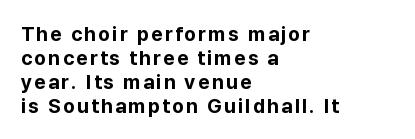
The image shows 20 px bold type, upright; set left-aligned, line spacing 1.2x, not underlined.
